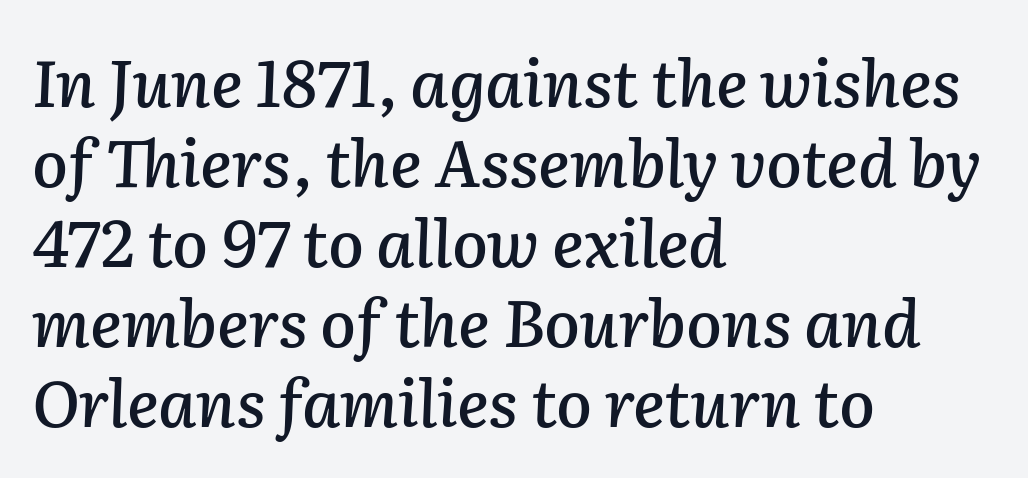
Q: Is the text italic (slanted)? A: Yes, it leans right by about 2 degrees.
Q: Is the text underlined? A: No.
Q: How is the paragraph aligned? A: Left-aligned.
Q: Is the spacing between letters normal or unusually wide? A: Normal.
Q: Width (condensed, normal, or wide)? A: Normal.
Q: Stroke contrast? A: Low.
Q: x-height? A: Medium.
Q: Monospaced? A: No.
